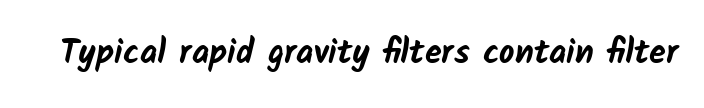
The image shows 34 px bold sans-serif type; set normal letter spacing, not underlined; low stroke contrast and a medium x-height.
